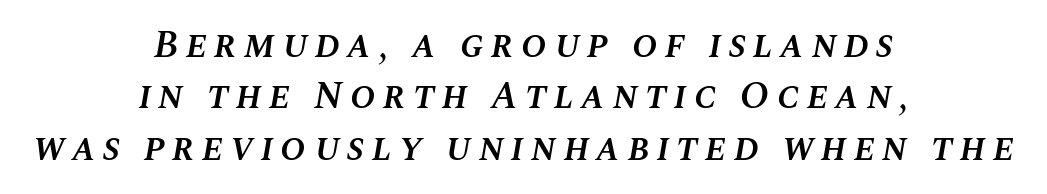
The image shows 38 px semibold type, italic (leaning right); set centered, normal line spacing (1.35x), not underlined; medium stroke contrast and a large x-height.
